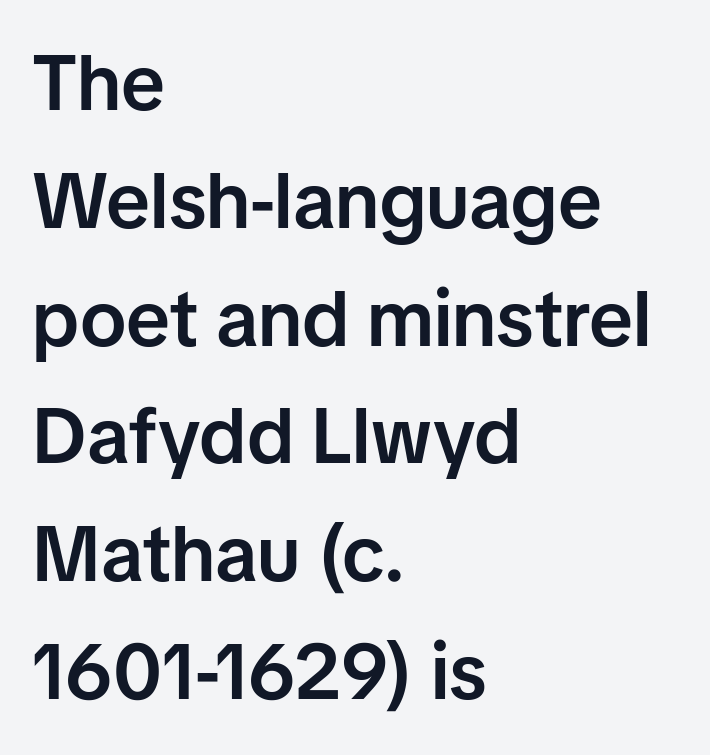
{"serif": "no", "italic": "no", "bold": "semi", "weight": "semibold", "width": "normal", "stroke_contrast": "low", "x_height": "medium", "monospaced": "no", "underline": "no", "align": "left", "line_spacing": "normal", "line_spacing_ratio": 1.51, "letter_spacing": "normal", "letter_spacing_em": 0.0, "glyph_px": 78}
